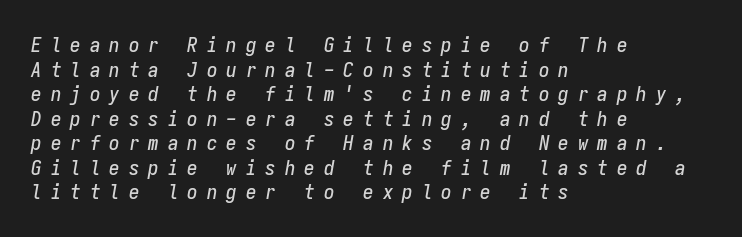
{"italic": "yes", "lean": "right", "slant_degrees": 9, "underline": "no", "align": "left", "line_spacing_ratio": 1.17, "letter_spacing": "wide", "letter_spacing_em": 0.43, "glyph_px": 21}
